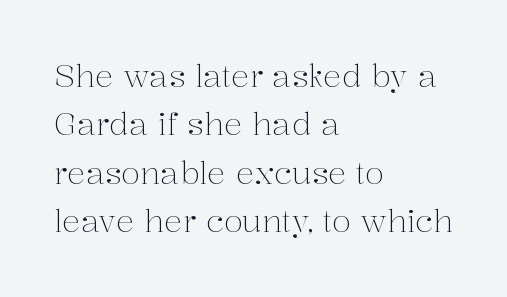
Q: Is the text bold? A: No.
Q: Is the text italic (slanted)? A: No, it is upright.
Q: Is the typeface a serif or a sans-serif typeface? A: Serif.
Q: Is the text underlined? A: No.
Q: How is the paragraph aligned? A: Left-aligned.
Q: Is the spacing between letters normal or unusually wide? A: Normal.
Q: Is the spacing between lines tight, normal or loose? A: Normal.
Q: Width (condensed, normal, or wide)? A: Normal.
Q: Stroke contrast? A: Medium.
Q: x-height? A: Medium.
Q: Monospaced? A: No.
